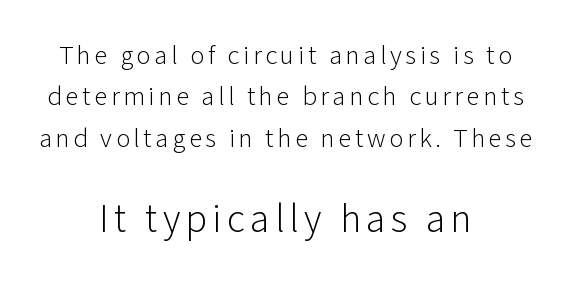
{"serif": "no", "italic": "no", "bold": "no", "weight": "light", "width": "normal", "stroke_contrast": "low", "x_height": "medium", "monospaced": "no", "underline": "no", "align": "center", "line_spacing": "normal", "line_spacing_ratio": 1.53, "larger_block": "second", "size_ratio": 1.48, "glyph_px": 40}
